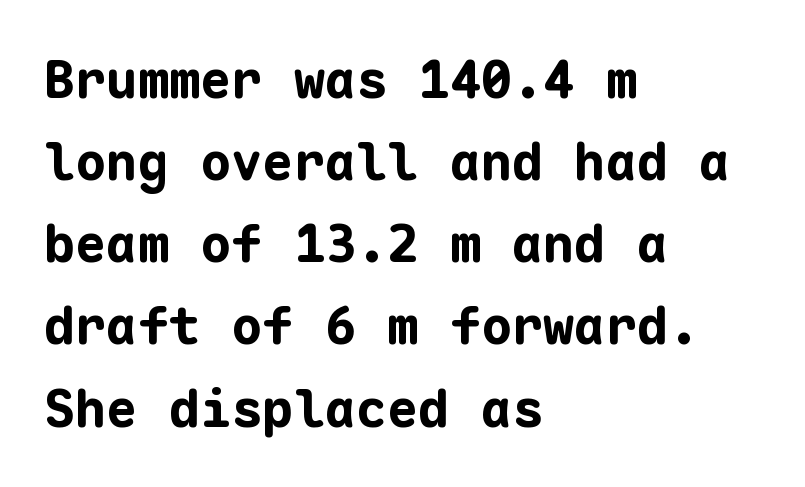
The image shows 52 px bold sans-serif type, upright, monospaced; set left-aligned, normal line spacing (1.58x), normal letter spacing, not underlined; low stroke contrast and a medium x-height.
